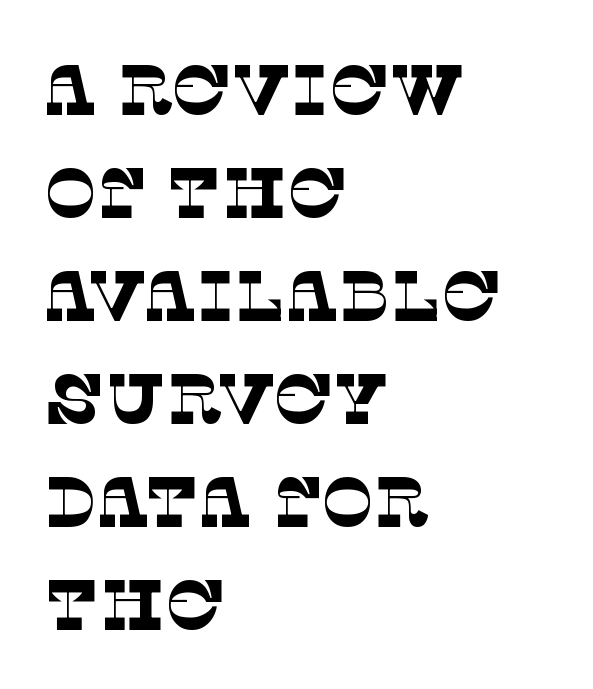
Note: serifs present on the glyphs. The line-height multiplier appears to be the usual default. The strokes are not fattened; the text isn't bold. Words float on clear page, feet unadorned. The type is set solid horizontally, with unmodified tracking.
